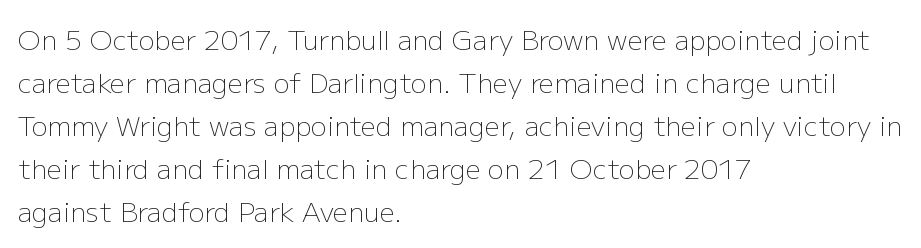
Q: Is the text bold? A: No.
Q: Is the text italic (slanted)? A: No, it is upright.
Q: Is the text underlined? A: No.
Q: How is the paragraph aligned? A: Left-aligned.
Q: Is the spacing between letters normal or unusually wide? A: Normal.
Q: Is the spacing between lines tight, normal or loose? A: Normal.
